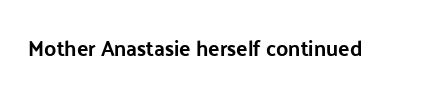
Q: Is the text italic (slanted)? A: No, it is upright.
Q: Is the text underlined? A: No.
Q: Is the spacing between letters normal or unusually wide? A: Normal.
